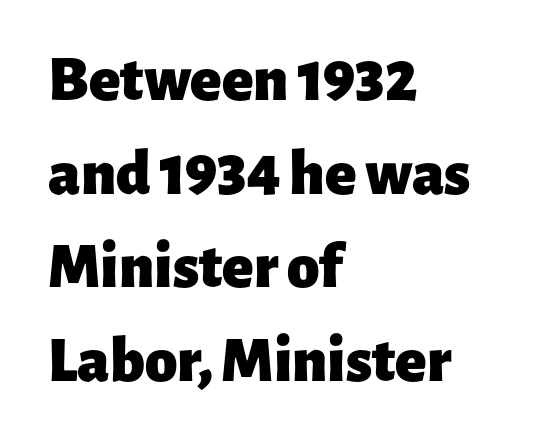
Q: Is the text bold? A: Yes.
Q: Is the text italic (slanted)? A: No, it is upright.
Q: Is the typeface a serif or a sans-serif typeface? A: Sans-serif.
Q: Is the text underlined? A: No.
Q: How is the paragraph aligned? A: Left-aligned.
Q: Is the spacing between letters normal or unusually wide? A: Normal.
Q: Is the spacing between lines tight, normal or loose? A: Normal.
Q: Width (condensed, normal, or wide)? A: Normal.
Q: Stroke contrast? A: Low.
Q: x-height? A: Medium.
Q: Monospaced? A: No.
